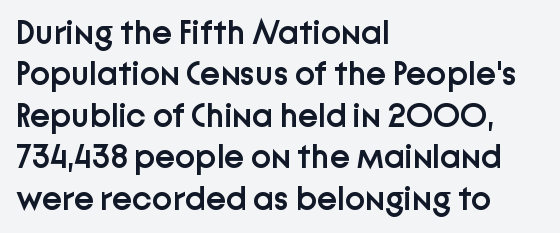
The image shows 34 px semibold sans-serif type, upright; set left-aligned, line spacing 1.22x, normal letter spacing, not underlined; low stroke contrast and a medium x-height.
